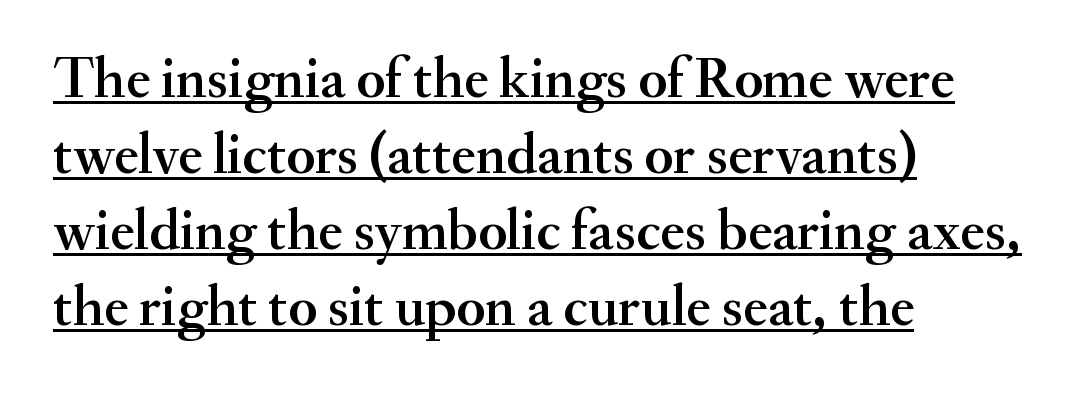
This is serif lettering, the kind often seen in printed books. Note the varied advance widths — an 'i' is clearly narrower than an 'm'. The letters sit at their default tracking, neither squeezed nor spread. Italic? Not at all — the glyphs are vertical. The passage shown stacks its lines at a standard gap. A rule runs beneath these lines of type.
